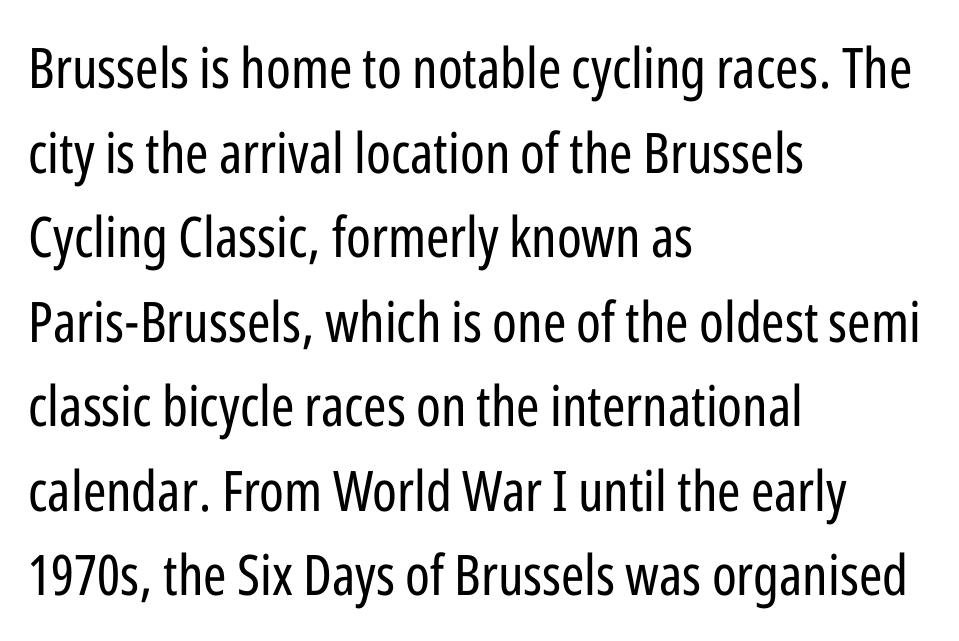
This rendering leaves character spacing at its baseline value. The letterforms sit at book weight or below. Note the varied advance widths — an 'i' is clearly narrower than an 'm'. Does the type have serifs? No, each stem ends abruptly. You can tell it's not italic because the verticals are truly vertical. Words float on clear page, feet unadorned.
